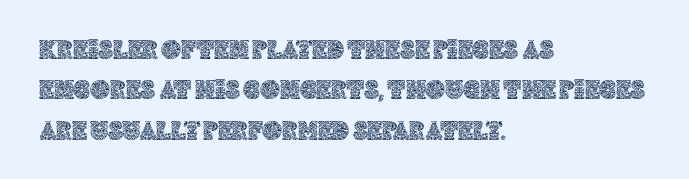
{"italic": "no", "underline": "no", "align": "left", "line_spacing": "normal", "line_spacing_ratio": 1.5, "letter_spacing": "normal", "letter_spacing_em": 0.0, "glyph_px": 27}
